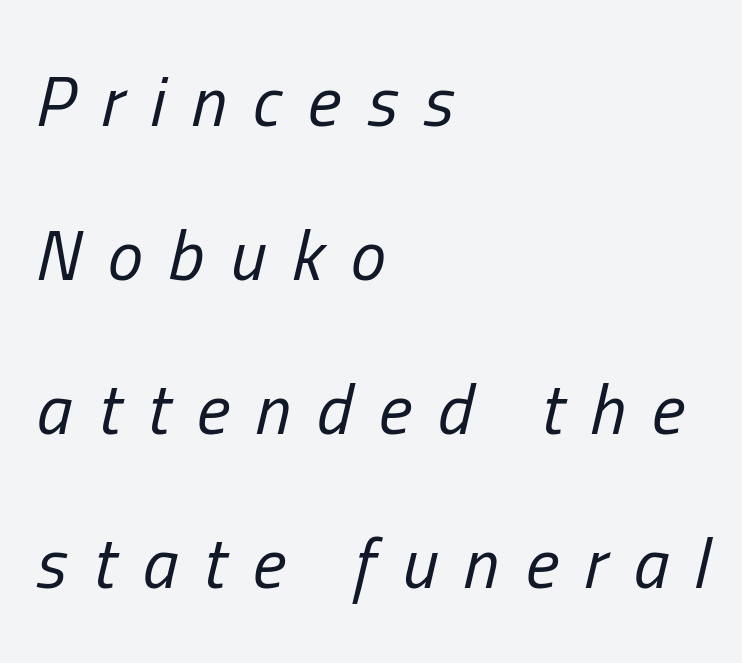
Q: Is the text bold? A: No.
Q: Is the text italic (slanted)? A: Yes, it leans right by about 13 degrees.
Q: Is the text underlined? A: No.
Q: How is the paragraph aligned? A: Left-aligned.
Q: Is the spacing between letters normal or unusually wide? A: Unusually wide.
Q: Is the spacing between lines tight, normal or loose? A: Loose.
Q: Width (condensed, normal, or wide)? A: Condensed.
Q: Stroke contrast? A: Low.
Q: x-height? A: Medium.
Q: Monospaced? A: No.
